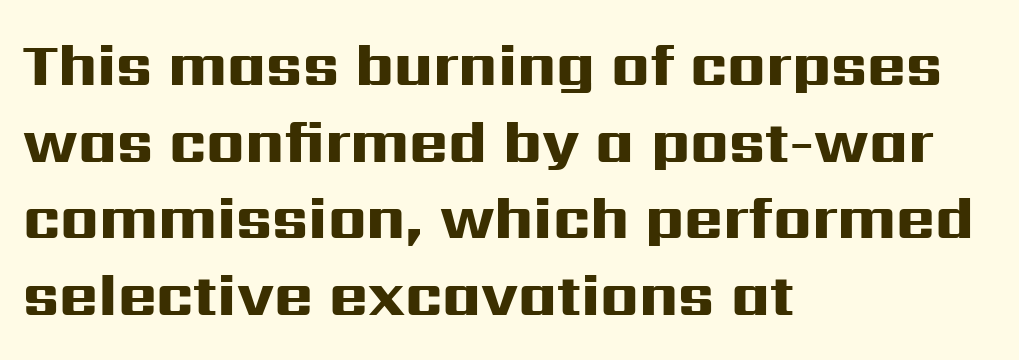
Q: Is the text bold? A: Yes.
Q: Is the text italic (slanted)? A: No, it is upright.
Q: Is the typeface a serif or a sans-serif typeface? A: Sans-serif.
Q: Is the text underlined? A: No.
Q: How is the paragraph aligned? A: Left-aligned.
Q: Is the spacing between letters normal or unusually wide? A: Normal.
Q: Is the spacing between lines tight, normal or loose? A: Normal.
Q: Width (condensed, normal, or wide)? A: Wide.
Q: Stroke contrast? A: High.
Q: x-height? A: Medium.
Q: Monospaced? A: No.
